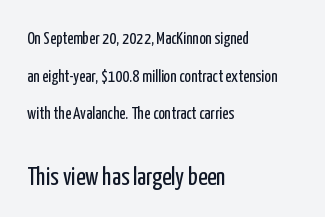
{"italic": "no", "bold": "no", "underline": "no", "align": "left", "line_spacing": "loose", "line_spacing_ratio": 2.21, "letter_spacing": "normal", "letter_spacing_em": 0.0, "larger_block": "second", "size_ratio": 1.47, "glyph_px": 25}
